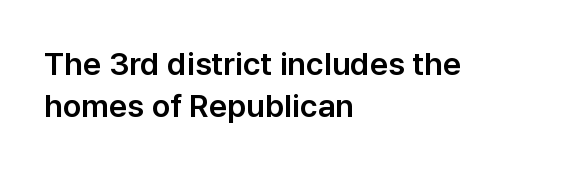
{"serif": "no", "italic": "no", "width": "normal", "stroke_contrast": "low", "x_height": "medium", "monospaced": "no", "underline": "no", "align": "left", "line_spacing": "normal", "line_spacing_ratio": 1.31, "letter_spacing": "normal", "letter_spacing_em": 0.0, "glyph_px": 32}
